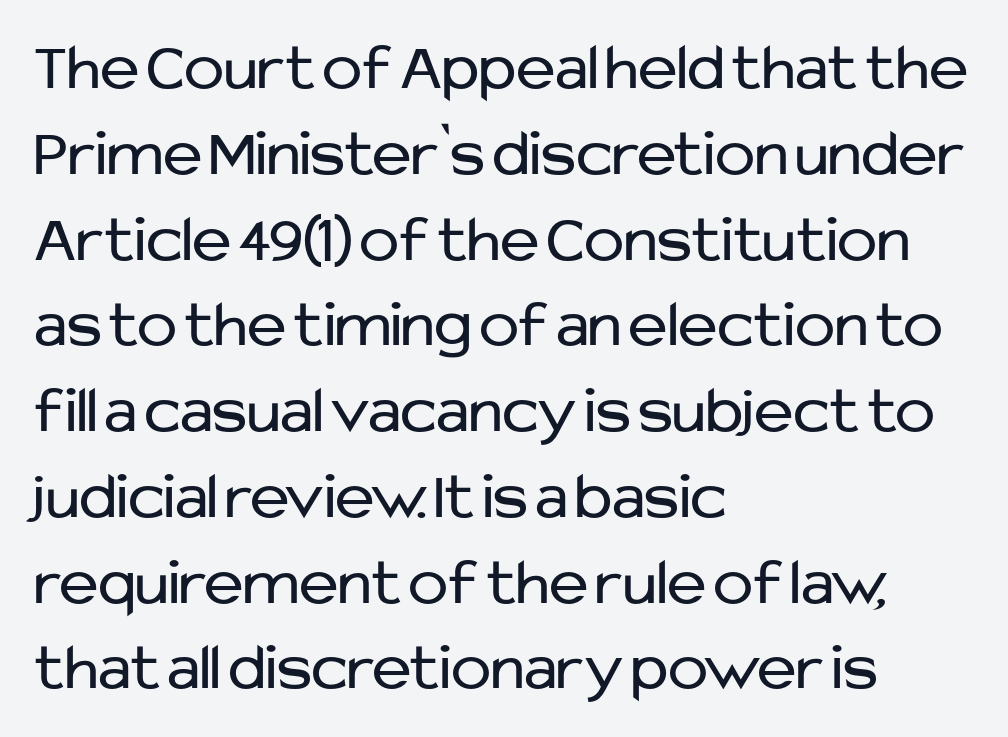
Q: Is the text bold? A: No.
Q: Is the text italic (slanted)? A: No, it is upright.
Q: Is the typeface a serif or a sans-serif typeface? A: Sans-serif.
Q: Is the text underlined? A: No.
Q: How is the paragraph aligned? A: Left-aligned.
Q: Is the spacing between letters normal or unusually wide? A: Normal.
Q: Is the spacing between lines tight, normal or loose? A: Normal.
Q: Width (condensed, normal, or wide)? A: Normal.
Q: Stroke contrast? A: Low.
Q: x-height? A: Medium.
Q: Monospaced? A: No.
